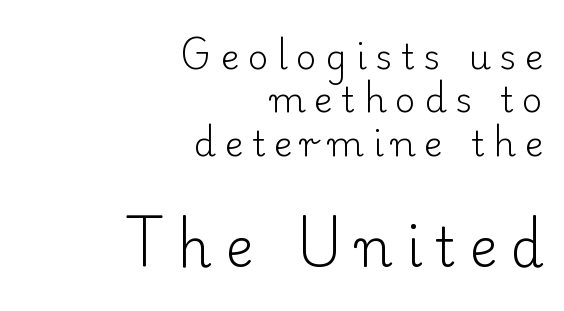
{"italic": "no", "bold": "no", "weight": "light", "width": "normal", "stroke_contrast": "low", "x_height": "small", "monospaced": "no", "underline": "no", "align": "right", "line_spacing_ratio": 1.24, "letter_spacing": "wide", "letter_spacing_em": 0.25, "larger_block": "second", "size_ratio": 1.51, "glyph_px": 53}
